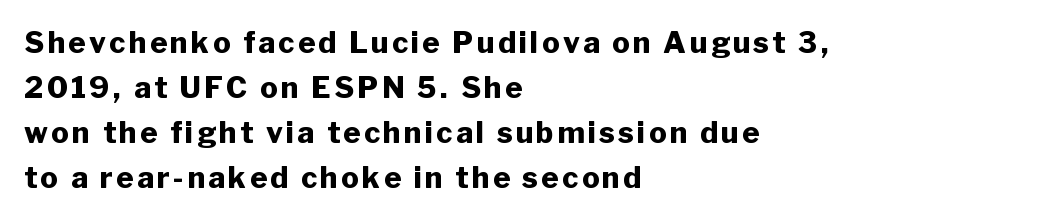
The image shows 29 px heavy sans-serif type, upright; set left-aligned, normal line spacing (1.55x), not underlined; low stroke contrast and a medium x-height.
